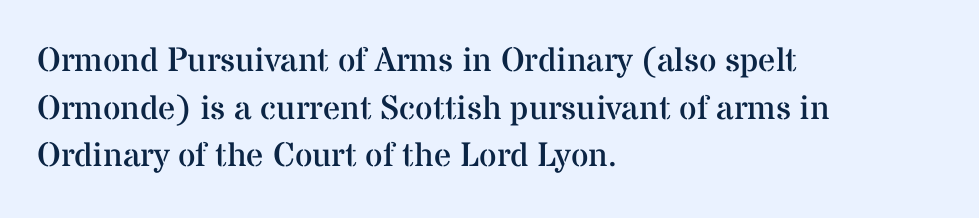
Q: Is the text bold? A: No.
Q: Is the text italic (slanted)? A: No, it is upright.
Q: Is the typeface a serif or a sans-serif typeface? A: Serif.
Q: Is the text underlined? A: No.
Q: How is the paragraph aligned? A: Left-aligned.
Q: Is the spacing between letters normal or unusually wide? A: Normal.
Q: Is the spacing between lines tight, normal or loose? A: Normal.
Q: Width (condensed, normal, or wide)? A: Normal.
Q: Stroke contrast? A: Medium.
Q: x-height? A: Medium.
Q: Monospaced? A: No.
